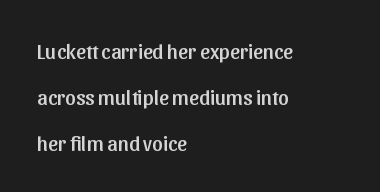
{"italic": "no", "underline": "no", "align": "left", "line_spacing": "loose", "line_spacing_ratio": 2.18, "letter_spacing": "normal", "letter_spacing_em": 0.0, "glyph_px": 21}
